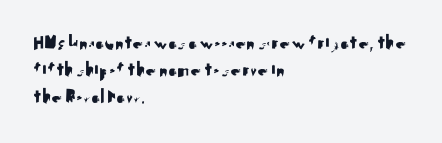
The letters stand straight up with perfectly vertical stems. Tracking here is standard; glyphs follow each other at the usual distance. Whoever set this chose a conventional vertical rhythm. The paragraph has a hard left edge and a soft right edge. Has an underline been added? It has not.
